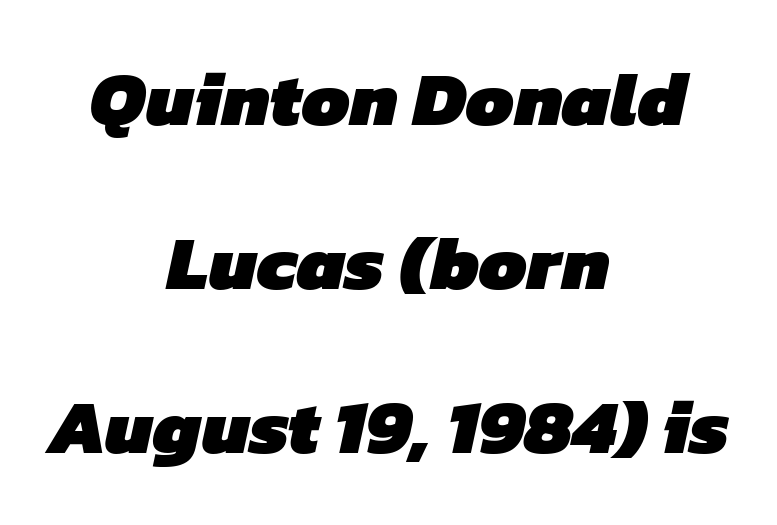
Q: Is the text bold? A: Yes.
Q: Is the typeface a serif or a sans-serif typeface? A: Sans-serif.
Q: Is the text underlined? A: No.
Q: How is the paragraph aligned? A: Centered.
Q: Is the spacing between letters normal or unusually wide? A: Normal.
Q: Is the spacing between lines tight, normal or loose? A: Loose.
Q: Width (condensed, normal, or wide)? A: Normal.
Q: Stroke contrast? A: Low.
Q: x-height? A: Medium.
Q: Monospaced? A: No.
